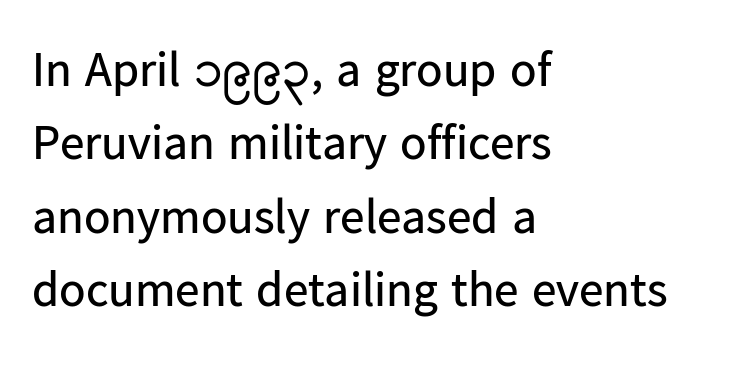
{"serif": "no", "italic": "no", "bold": "no", "weight": "regular", "width": "normal", "stroke_contrast": "low", "x_height": "medium", "monospaced": "no", "underline": "no", "align": "left", "line_spacing": "normal", "line_spacing_ratio": 1.5, "letter_spacing": "normal", "letter_spacing_em": 0.0, "glyph_px": 49}
